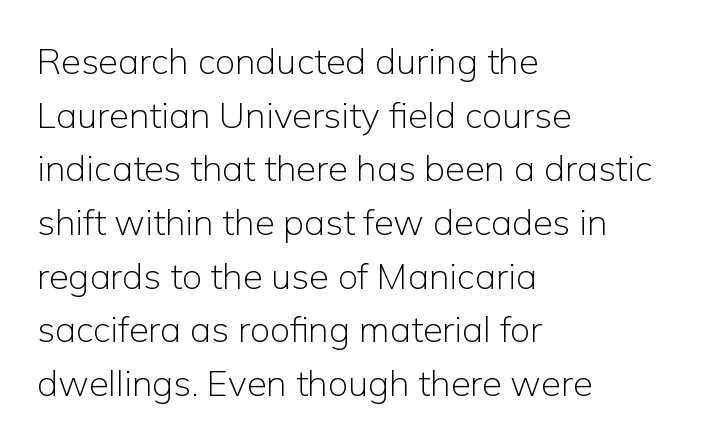
{"serif": "no", "italic": "no", "bold": "no", "weight": "light", "width": "normal", "stroke_contrast": "low", "x_height": "medium", "monospaced": "no", "underline": "no", "align": "left", "line_spacing": "normal", "line_spacing_ratio": 1.49, "letter_spacing": "normal", "letter_spacing_em": 0.0, "glyph_px": 36}
